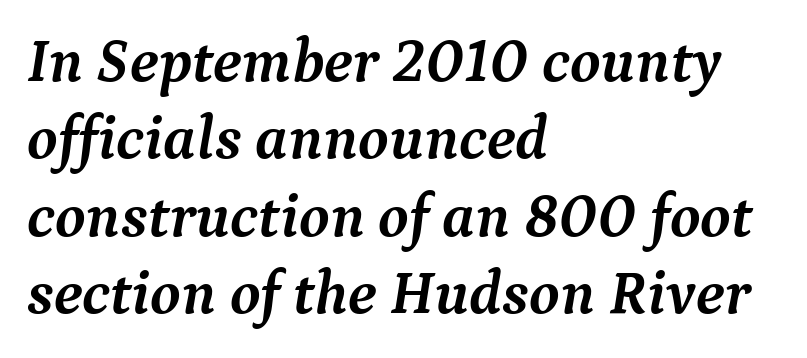
The image shows 62 px semibold serif type, italic (leaning right); set left-aligned, normal line spacing (1.25x), normal letter spacing, not underlined; medium stroke contrast and a medium x-height.
